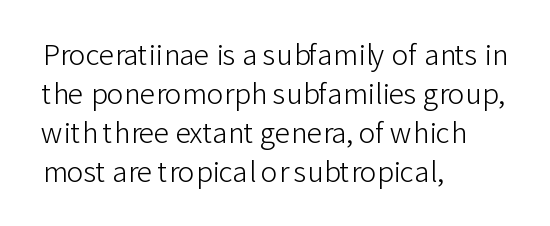
The image shows 28 px light sans-serif type, upright; set left-aligned, normal line spacing (1.39x), normal letter spacing, not underlined; low stroke contrast and a medium x-height.
